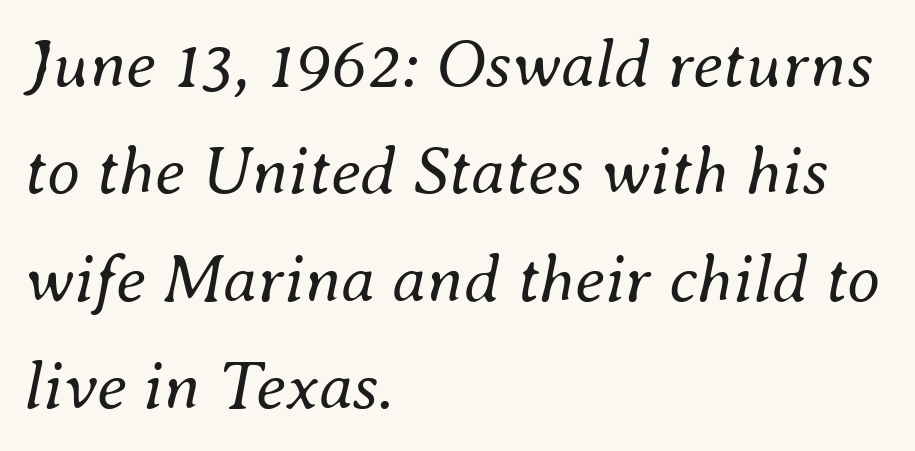
{"italic": "yes", "lean": "right", "slant_degrees": 8, "bold": "no", "weight": "regular", "width": "normal", "stroke_contrast": "medium", "x_height": "small", "monospaced": "no", "underline": "no", "align": "left", "line_spacing": "normal", "line_spacing_ratio": 1.58, "letter_spacing": "normal", "letter_spacing_em": 0.0, "glyph_px": 68}
